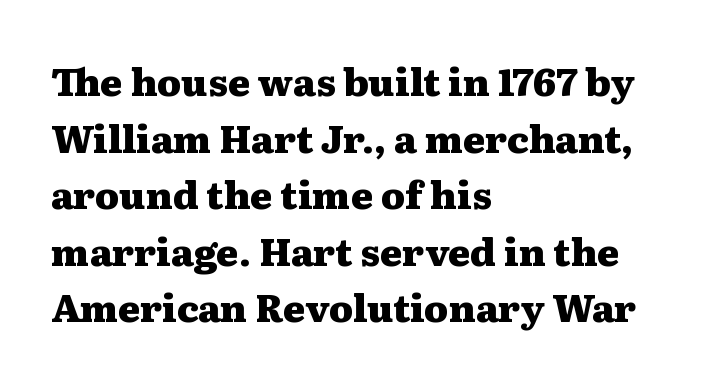
The image shows 38 px heavy, wide serif type, upright; set left-aligned, normal line spacing (1.49x), normal letter spacing, not underlined; medium stroke contrast and a medium x-height.
